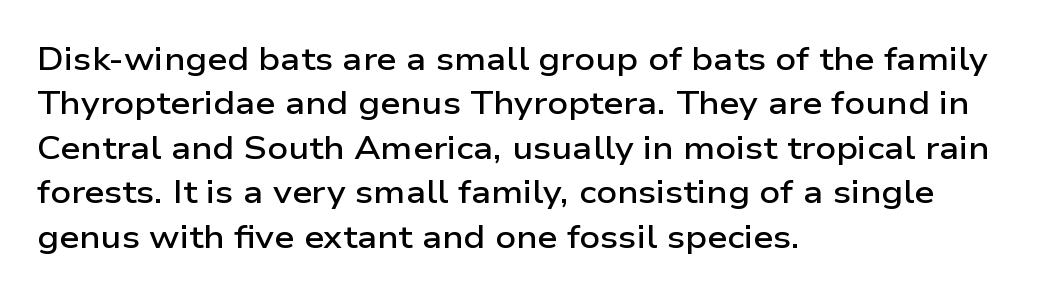
Q: Is the text bold? A: Semi-bold.
Q: Is the text italic (slanted)? A: No, it is upright.
Q: Is the typeface a serif or a sans-serif typeface? A: Sans-serif.
Q: Is the text underlined? A: No.
Q: How is the paragraph aligned? A: Left-aligned.
Q: Is the spacing between letters normal or unusually wide? A: Normal.
Q: Is the spacing between lines tight, normal or loose? A: Normal.
Q: Width (condensed, normal, or wide)? A: Wide.
Q: Stroke contrast? A: Low.
Q: x-height? A: Medium.
Q: Monospaced? A: No.
